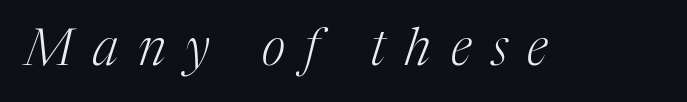
Q: Is the text bold? A: No.
Q: Is the text italic (slanted)? A: Yes, it leans right by about 17 degrees.
Q: Is the typeface a serif or a sans-serif typeface? A: Serif.
Q: Is the text underlined? A: No.
Q: Is the spacing between letters normal or unusually wide? A: Unusually wide.
Q: Width (condensed, normal, or wide)? A: Normal.
Q: Stroke contrast? A: Medium.
Q: x-height? A: Medium.
Q: Monospaced? A: No.
